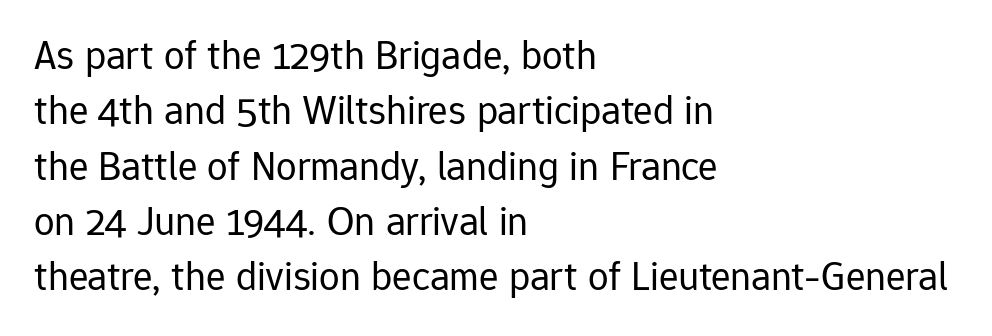
The image shows 41 px regular-weight sans-serif type, upright; set left-aligned, normal line spacing (1.35x), normal letter spacing, not underlined; low stroke contrast and a medium x-height.
